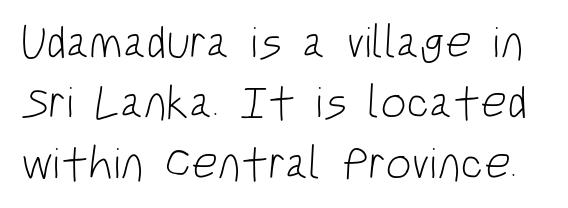
The image shows 46 px light, condensed sans-serif type; set normal line spacing (1.31x), normal letter spacing, not underlined; low stroke contrast and a large x-height.
